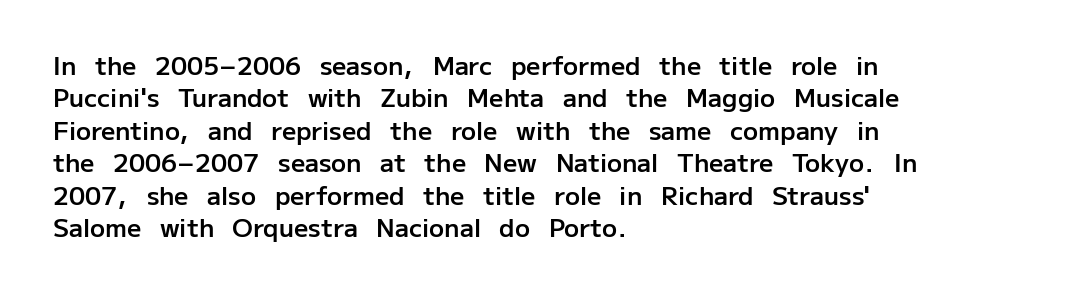
Q: Is the text bold? A: Semi-bold.
Q: Is the text italic (slanted)? A: No, it is upright.
Q: Is the text underlined? A: No.
Q: How is the paragraph aligned? A: Left-aligned.
Q: Is the spacing between letters normal or unusually wide? A: Normal.
Q: Is the spacing between lines tight, normal or loose? A: Normal.
